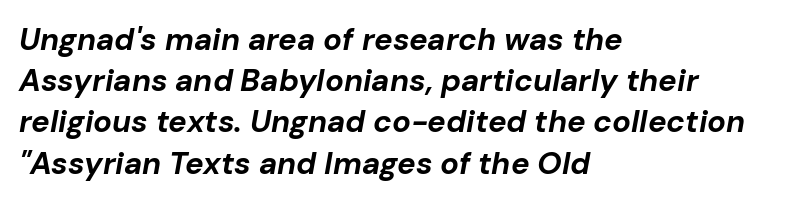
The image shows 31 px bold type, italic (leaning right); set left-aligned, normal line spacing (1.33x), normal letter spacing, not underlined; low stroke contrast and a medium x-height.
